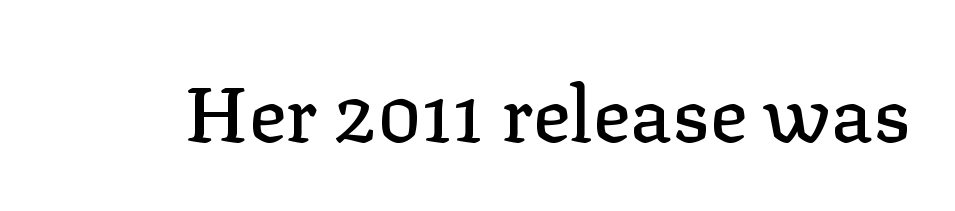
Unmarked baselines from the first word to the last. The passage shown is typed in a proportional face where columns would drift. Compared with typical body copy, the letter spacing here is the same. The lettering stays uniformly vertical, giving the passage a roman look. In terms of letterform style, serifs are clearly present.
